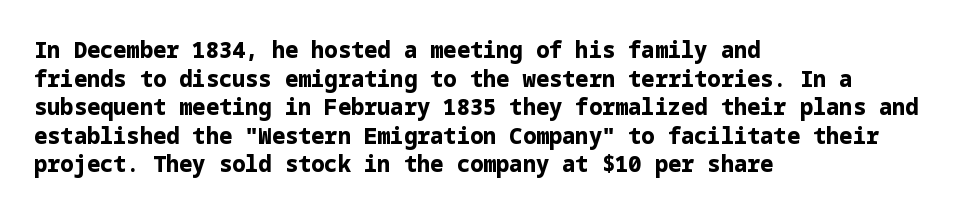
{"italic": "no", "bold": "yes", "underline": "no", "align": "left", "line_spacing": "normal", "line_spacing_ratio": 1.3, "letter_spacing": "normal", "letter_spacing_em": 0.0, "glyph_px": 22}
